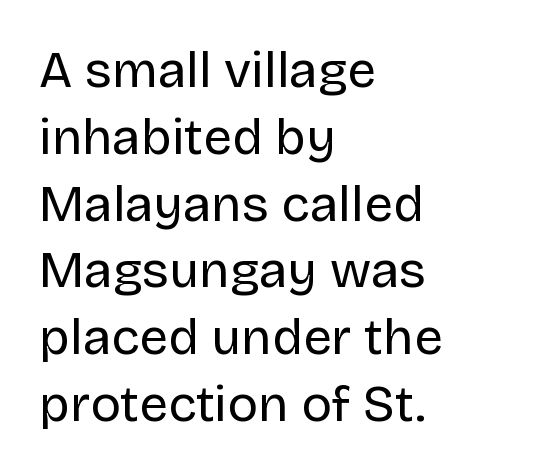
This is roman type, the default non-slanted kind. The rendering uses natural spacing where letterforms have individual widths. Serif or sans? Sans — the stroke terminals are bare. No extra tracking has been applied to these lines.
